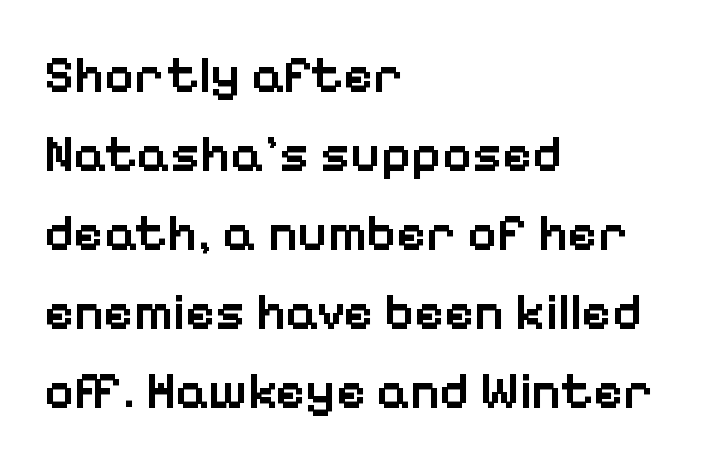
{"serif": "no", "italic": "no", "bold": "semi", "weight": "semibold", "width": "normal", "stroke_contrast": "low", "x_height": "medium", "monospaced": "no", "underline": "no", "align": "left", "line_spacing": "normal", "line_spacing_ratio": 1.55, "letter_spacing": "normal", "letter_spacing_em": 0.0, "glyph_px": 51}
